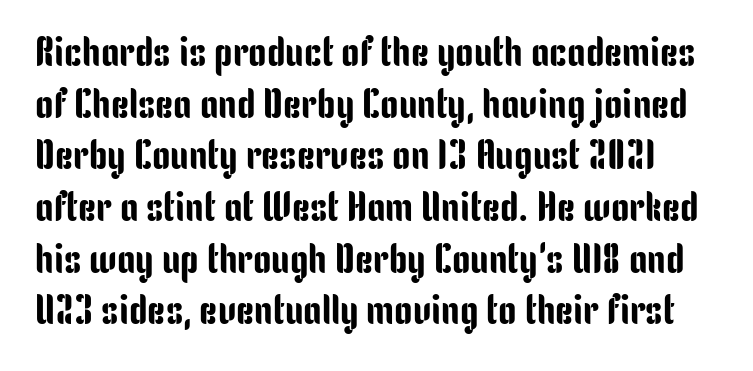
Q: Is the text italic (slanted)? A: No, it is upright.
Q: Is the typeface a serif or a sans-serif typeface? A: Sans-serif.
Q: Is the text underlined? A: No.
Q: Is the spacing between letters normal or unusually wide? A: Normal.
Q: Is the spacing between lines tight, normal or loose? A: Normal.
Q: Width (condensed, normal, or wide)? A: Condensed.
Q: Stroke contrast? A: Low.
Q: x-height? A: Medium.
Q: Monospaced? A: No.
